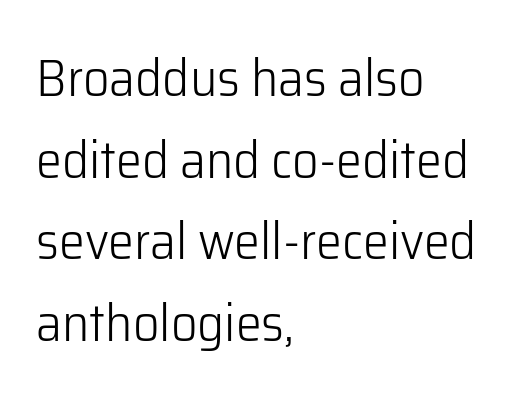
{"serif": "no", "italic": "no", "bold": "no", "weight": "light", "width": "normal", "stroke_contrast": "low", "x_height": "medium", "monospaced": "no", "underline": "no", "align": "left", "line_spacing": "normal", "line_spacing_ratio": 1.57, "letter_spacing": "normal", "letter_spacing_em": 0.0, "glyph_px": 52}
